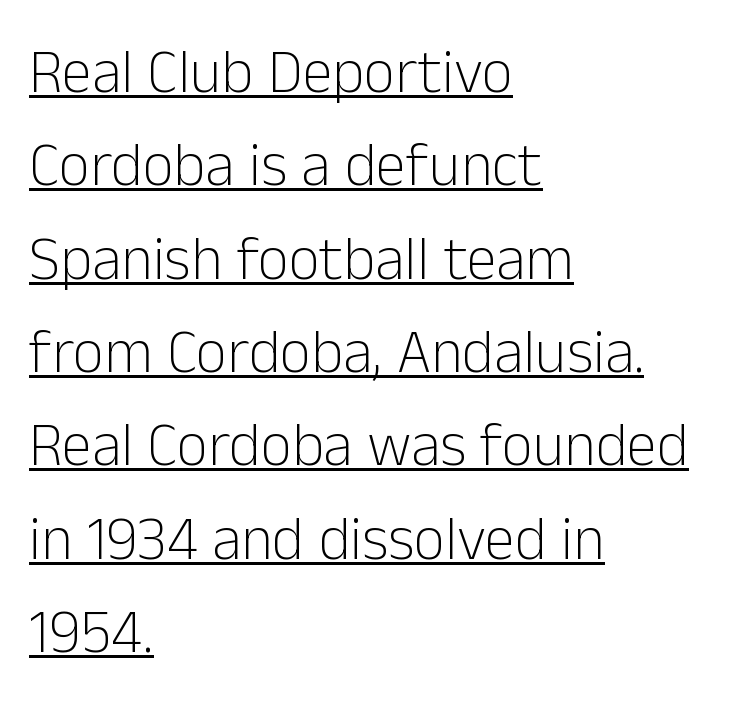
{"serif": "no", "italic": "no", "bold": "no", "weight": "light", "width": "normal", "stroke_contrast": "low", "x_height": "medium", "monospaced": "no", "underline": "yes", "align": "left", "line_spacing": "normal", "line_spacing_ratio": 1.53, "letter_spacing": "normal", "letter_spacing_em": 0.0, "glyph_px": 61}
